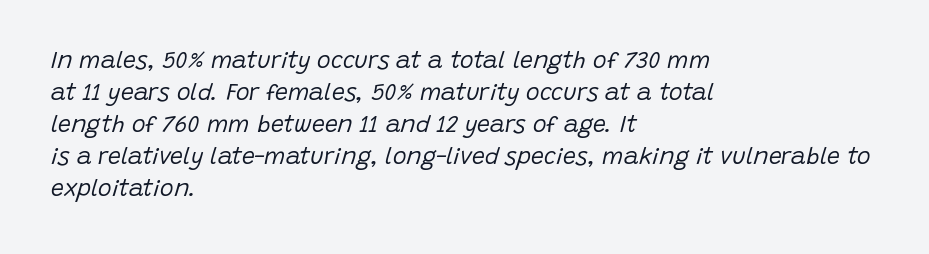
The image shows 23 px text type, italic (leaning right); set left-aligned, normal line spacing (1.39x), normal letter spacing, not underlined.
